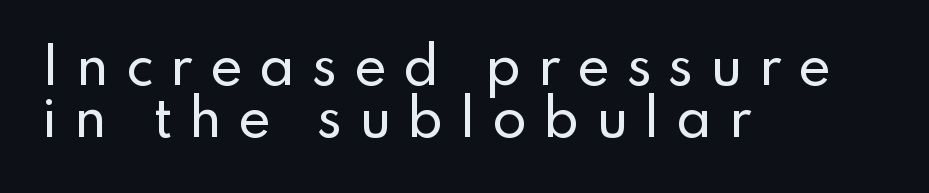
Horizontal alignment here is leftward, the default for most running prose. The rendering shows plain stroke endings on the letterforms — a sans-serif design. You could barely slide anything between these rows. Think of a printed novel: that variable character pitch is what you see here.
